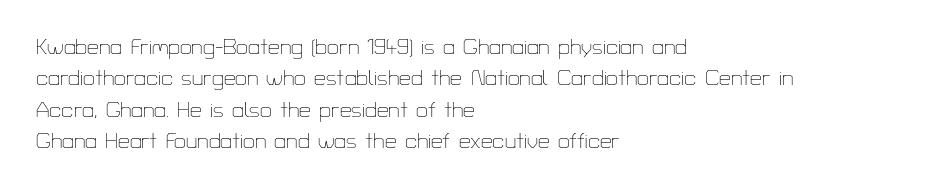
Ordinary non-slanted type is in use. Honestly, the row spacing looks completely unremarkable. These lines keep a tight, regular rhythm from letter to letter. These lines stack with their left ends in a neat column.
